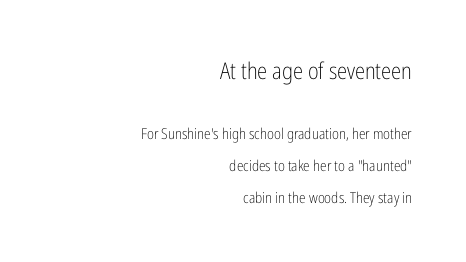
{"italic": "no", "bold": "no", "underline": "no", "align": "right", "line_spacing": "loose", "line_spacing_ratio": 2.14, "letter_spacing": "normal", "letter_spacing_em": 0.0, "larger_block": "first", "size_ratio": 1.53, "glyph_px": 23}
